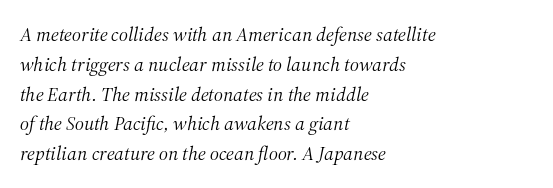
The image shows 20 px text type, italic (leaning right); set left-aligned, normal line spacing (1.49x), normal letter spacing, not underlined.
